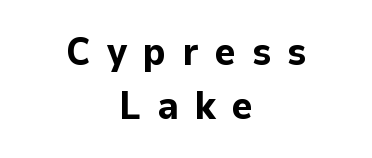
Q: Is the text bold? A: Yes.
Q: Is the text italic (slanted)? A: No, it is upright.
Q: Is the typeface a serif or a sans-serif typeface? A: Sans-serif.
Q: Is the text underlined? A: No.
Q: How is the paragraph aligned? A: Centered.
Q: Is the spacing between letters normal or unusually wide? A: Unusually wide.
Q: Is the spacing between lines tight, normal or loose? A: Normal.
Q: Width (condensed, normal, or wide)? A: Normal.
Q: Stroke contrast? A: Low.
Q: x-height? A: Medium.
Q: Monospaced? A: No.
